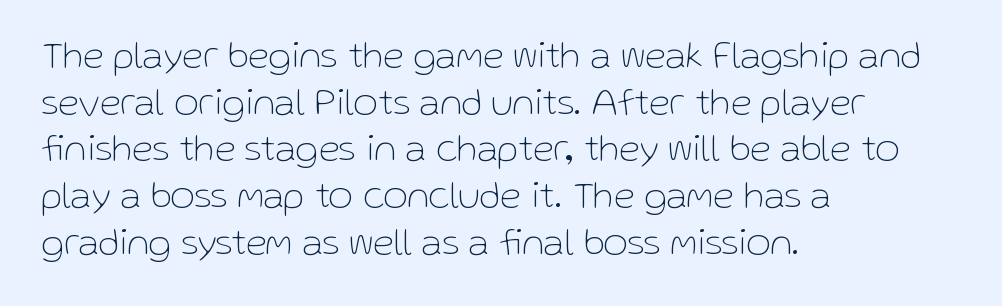
The image shows 38 px thin sans-serif type, upright; set left-aligned, line spacing 1.23x, normal letter spacing, not underlined; low stroke contrast and a medium x-height.
